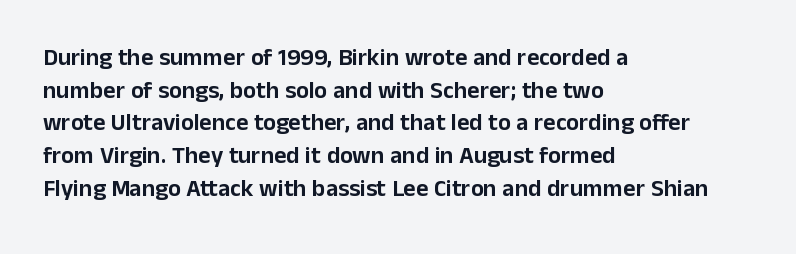
The vertical gap from one line to the next is medium. The rendering keeps characters at their native spacing. The axis of the letterforms is exactly vertical. Bare-footed words on every line. In CSS terms this would be text-align: left.
